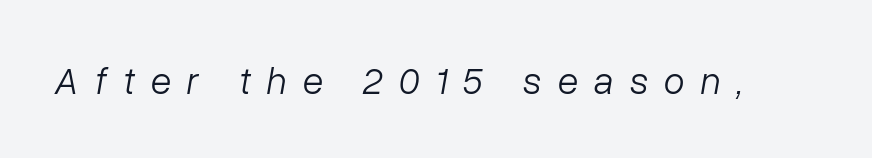
The image shows 38 px light type, italic (leaning right); set unusually wide letter spacing (+0.42 em), not underlined; low stroke contrast and a medium x-height.
